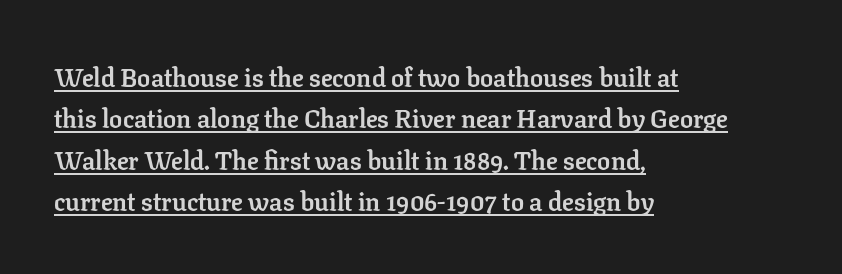
Q: Is the text bold? A: Yes.
Q: Is the text italic (slanted)? A: No, it is upright.
Q: Is the text underlined? A: Yes.
Q: How is the paragraph aligned? A: Left-aligned.
Q: Is the spacing between letters normal or unusually wide? A: Normal.
Q: Is the spacing between lines tight, normal or loose? A: Normal.
